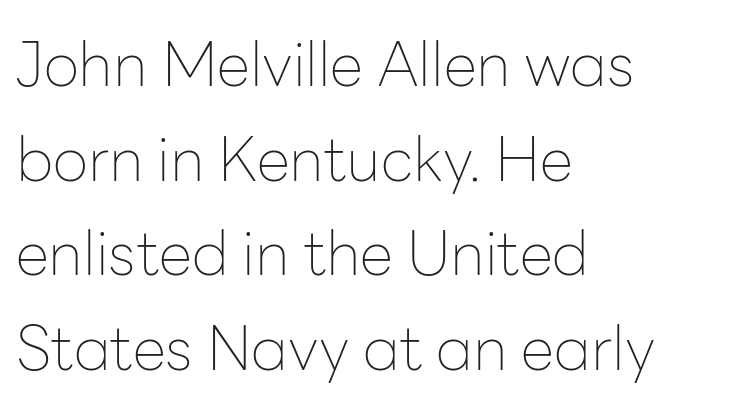
The image shows 61 px thin sans-serif type, upright; set left-aligned, normal line spacing (1.55x), normal letter spacing, not underlined; low stroke contrast and a medium x-height.
